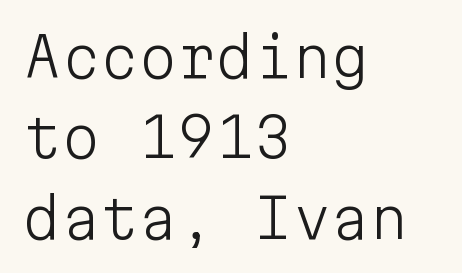
The image shows 55 px light sans-serif type, upright, monospaced; set left-aligned, normal line spacing (1.46x), normal letter spacing, not underlined; low stroke contrast and a medium x-height.
